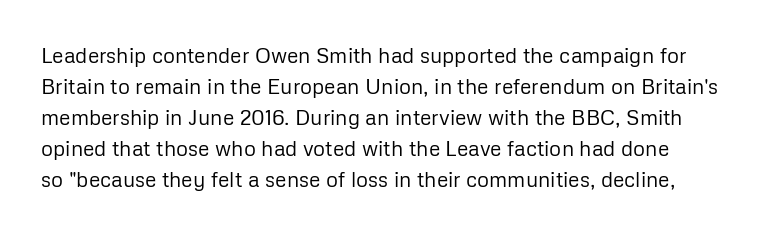
Q: Is the text bold? A: No.
Q: Is the text italic (slanted)? A: No, it is upright.
Q: Is the text underlined? A: No.
Q: How is the paragraph aligned? A: Left-aligned.
Q: Is the spacing between letters normal or unusually wide? A: Normal.
Q: Is the spacing between lines tight, normal or loose? A: Normal.
